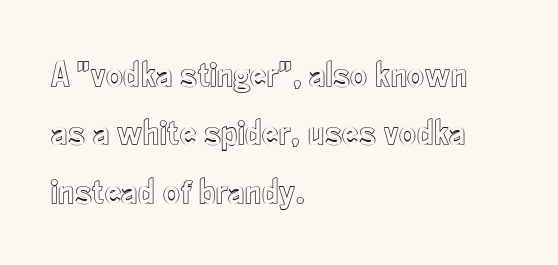
{"italic": "no", "width": "condensed", "x_height": "small", "monospaced": "no", "underline": "no", "align": "left", "line_spacing": "normal", "line_spacing_ratio": 1.58, "letter_spacing": "normal", "letter_spacing_em": 0.0, "glyph_px": 37}
